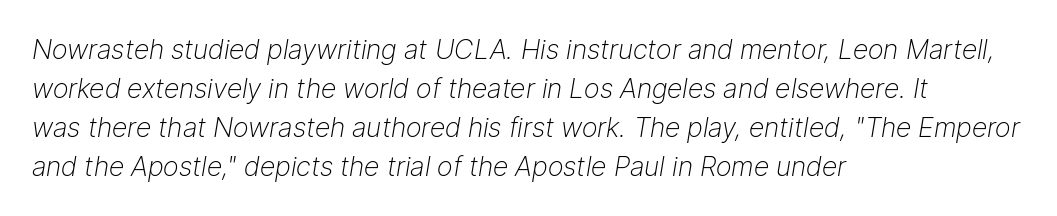
The image shows 27 px text type, italic (leaning right); set left-aligned, normal line spacing (1.45x), normal letter spacing, not underlined.
